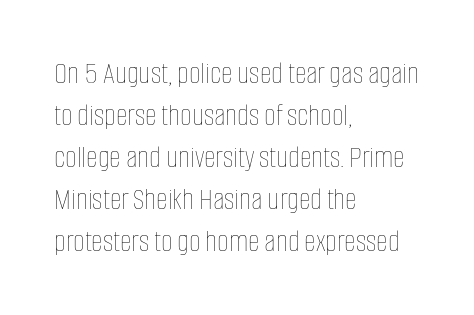
The image shows 32 px thin, condensed type, upright; set left-aligned, normal line spacing (1.31x), normal letter spacing, not underlined; low stroke contrast and a large x-height.
